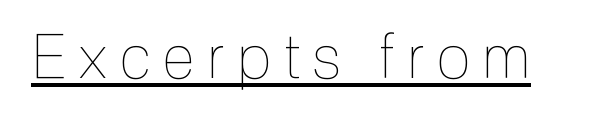
Q: Is the text bold? A: No.
Q: Is the text italic (slanted)? A: No, it is upright.
Q: Is the text underlined? A: Yes.
Q: Is the spacing between letters normal or unusually wide? A: Unusually wide.
Q: Width (condensed, normal, or wide)? A: Condensed.
Q: x-height? A: Medium.
Q: Monospaced? A: No.
